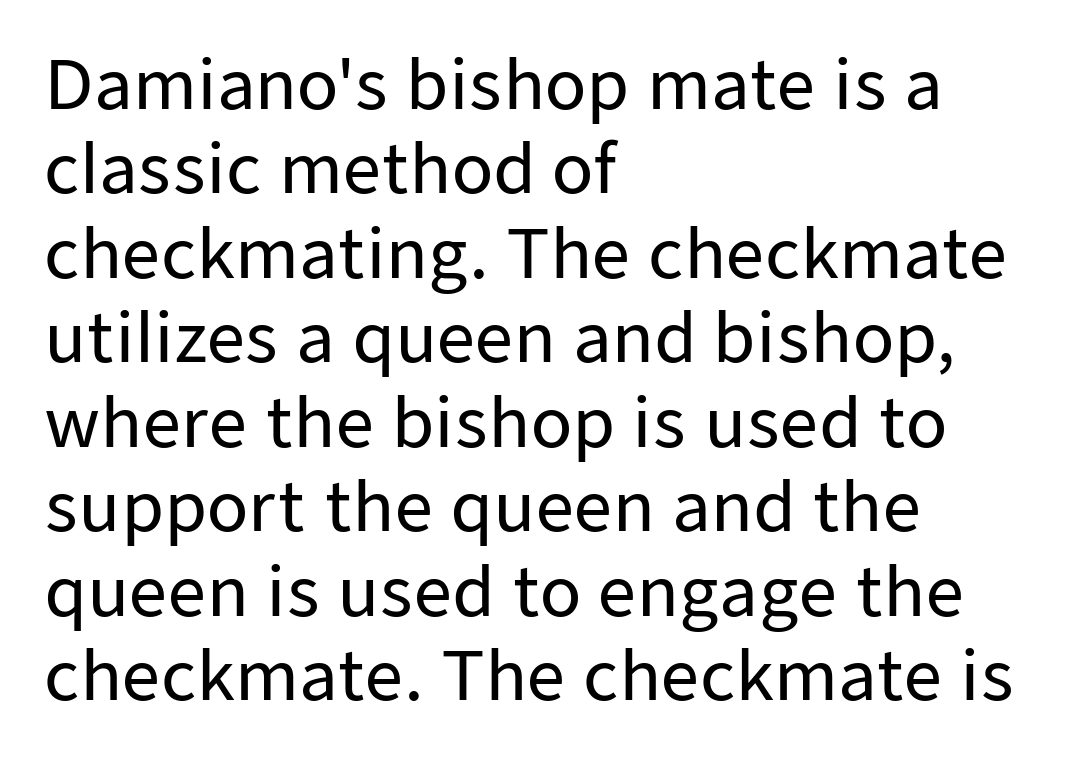
The image shows 67 px sans-serif type, upright; set left-aligned, normal line spacing (1.26x), normal letter spacing, not underlined; low stroke contrast and a medium x-height.
